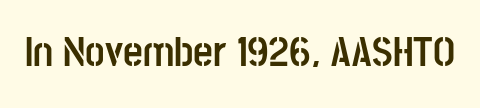
These lines are rendered in a variable-pitch font. Check under the words: just untouched page. The type sits square on the baseline with zero lean. Emphasis by weight is at full strength: bold.
